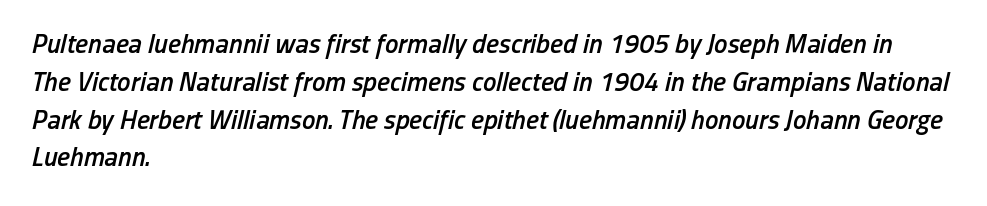
The image shows 27 px text type, italic (leaning right); set left-aligned, normal line spacing (1.4x), normal letter spacing, not underlined.
